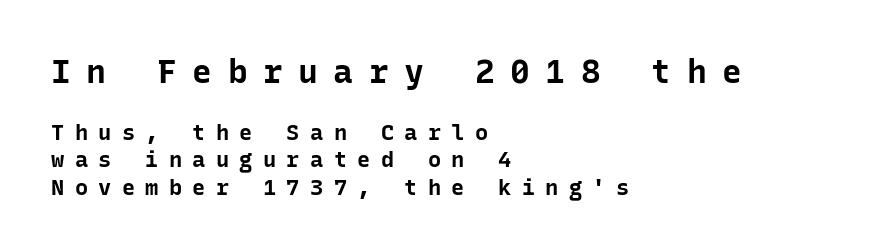
Here the glyphs are tracked loosely, breaking word shapes into spaced letters. When letters stand straight like this, we call the style roman or upright. The rendering uses a moderate line-height, typical for paragraphs. The paragraph shown leans on its left margin.
